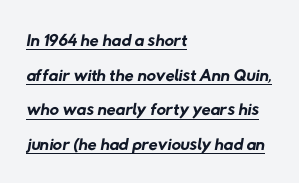
The image shows 26 px text type; set left-aligned, normal line spacing (1.33x), normal letter spacing, underlined.
